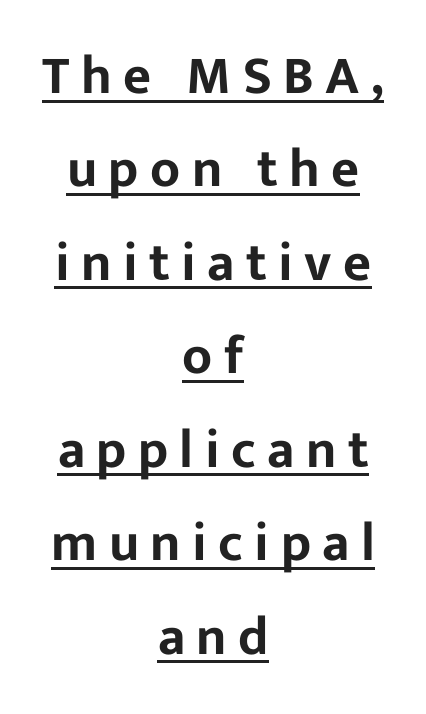
The glyphs are accompanied by a horizontal stroke just below them. A typesetter would call this proportional, since set widths differ per character. A typesetter would call this heavily tracked-out type. Does the lettering tilt? It doesn't — this is upright.
